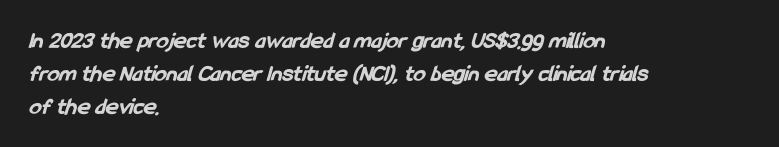
The image shows 24 px bold type; set left-aligned, normal line spacing (1.37x), normal letter spacing, not underlined.
